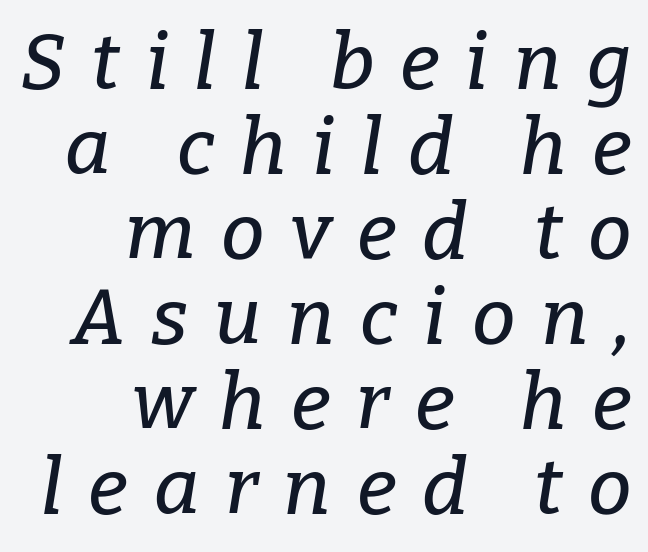
{"serif": "yes", "italic": "yes", "lean": "right", "slant_degrees": 9, "width": "normal", "stroke_contrast": "low", "x_height": "medium", "monospaced": "no", "underline": "no", "align": "right", "line_spacing": "tight", "line_spacing_ratio": 1.09, "letter_spacing": "wide", "letter_spacing_em": 0.33, "glyph_px": 78}
